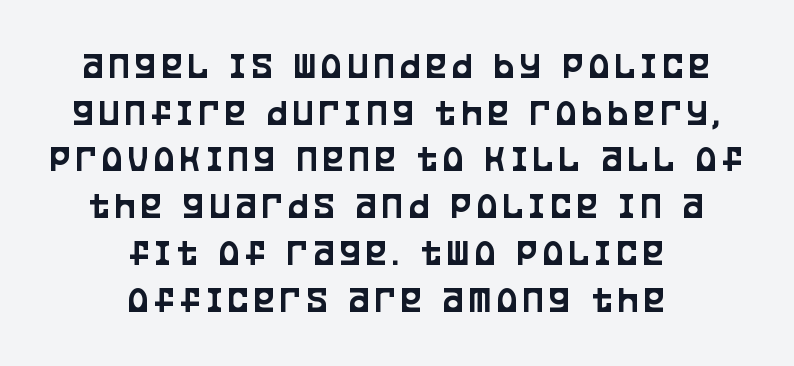
Each line is balanced around a shared central axis. Just letters on the line, the space beneath them empty. Observe the absence of serifs on each vertical stroke in this sample. Each letter keeps its own natural width here, so spacing adapts to shape.
